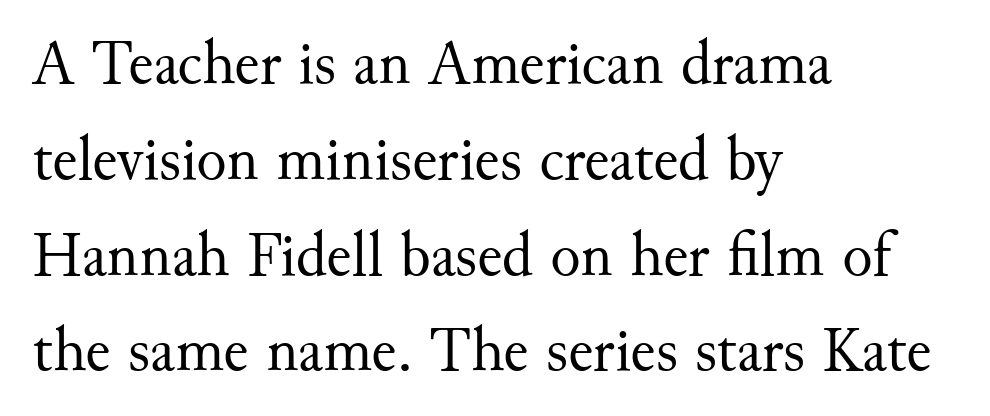
Q: Is the text bold? A: No.
Q: Is the text italic (slanted)? A: No, it is upright.
Q: Is the typeface a serif or a sans-serif typeface? A: Serif.
Q: Is the text underlined? A: No.
Q: How is the paragraph aligned? A: Left-aligned.
Q: Is the spacing between letters normal or unusually wide? A: Normal.
Q: Is the spacing between lines tight, normal or loose? A: Normal.
Q: Width (condensed, normal, or wide)? A: Normal.
Q: Stroke contrast? A: Medium.
Q: x-height? A: Small.
Q: Monospaced? A: No.
